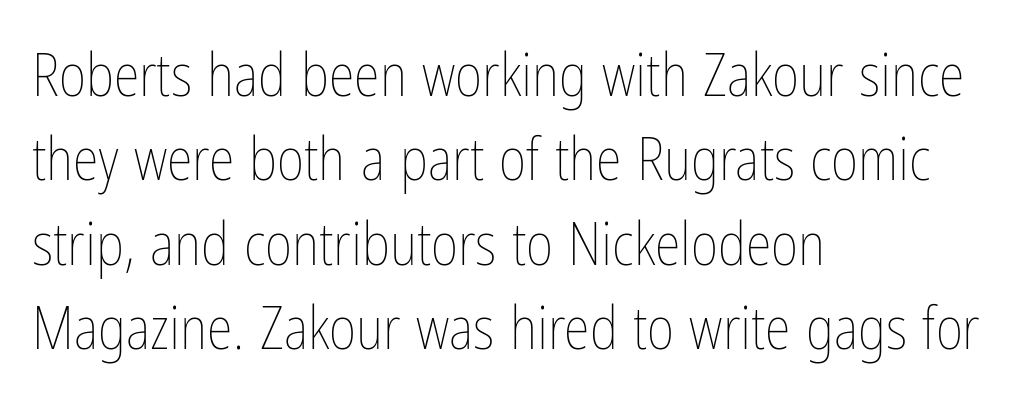
Plain, unruled lines of type. The letterforms sit at book weight or below. The paragraph shown leans on its left margin. What's the leading like? Ordinary, nothing unusual. The typography opts for an upright posture over an oblique one. No extra tracking has been applied to these lines.
